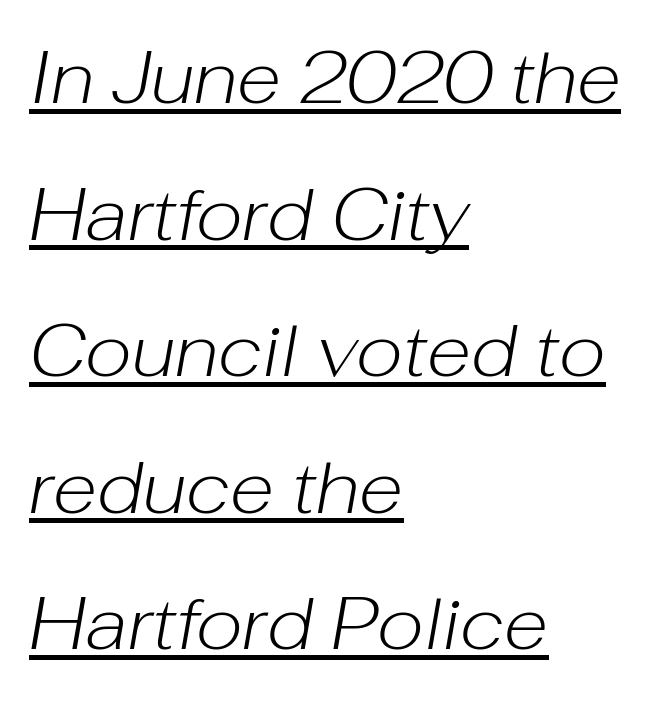
Q: Is the text bold? A: No.
Q: Is the text italic (slanted)? A: Yes, it leans right by about 10 degrees.
Q: Is the text underlined? A: Yes.
Q: How is the paragraph aligned? A: Left-aligned.
Q: Is the spacing between letters normal or unusually wide? A: Normal.
Q: Width (condensed, normal, or wide)? A: Normal.
Q: Stroke contrast? A: Low.
Q: x-height? A: Medium.
Q: Monospaced? A: No.
